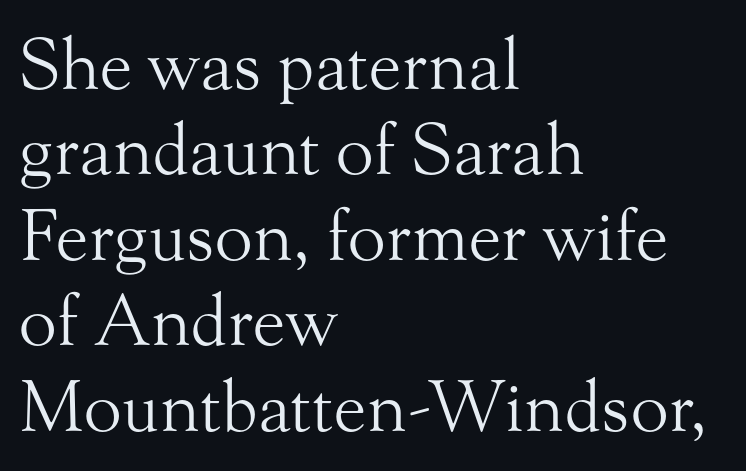
{"serif": "yes", "italic": "no", "bold": "no", "weight": "light", "width": "normal", "stroke_contrast": "medium", "x_height": "small", "monospaced": "no", "underline": "no", "align": "left", "line_spacing_ratio": 1.22, "letter_spacing": "normal", "letter_spacing_em": 0.0, "glyph_px": 70}
